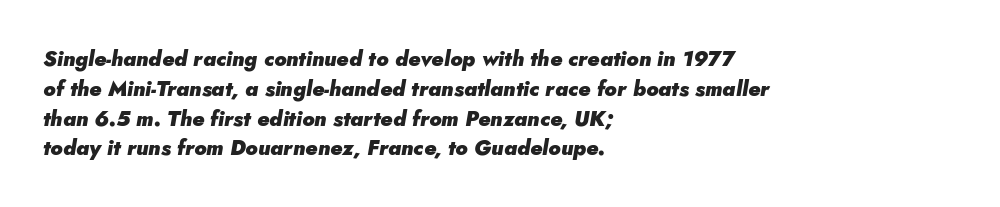
The letters are slanted; this is an italic face. Line spacing here is normal. Nobody drew a line under any word here. What stands out about the letter spacing? Nothing — it is the standard amount.
